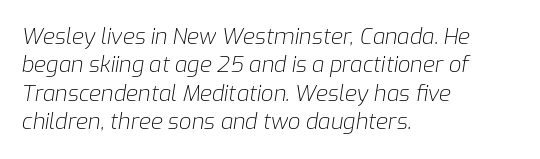
{"italic": "yes", "lean": "right", "slant_degrees": 9, "bold": "no", "underline": "no", "align": "left", "line_spacing": "normal", "line_spacing_ratio": 1.29, "letter_spacing": "normal", "letter_spacing_em": 0.0, "glyph_px": 22}
